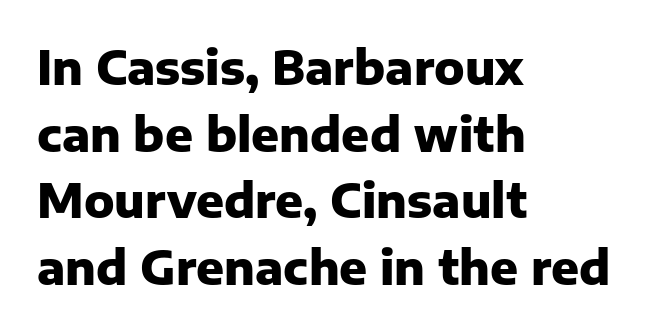
Q: Is the text bold? A: Yes.
Q: Is the text italic (slanted)? A: No, it is upright.
Q: Is the typeface a serif or a sans-serif typeface? A: Sans-serif.
Q: Is the text underlined? A: No.
Q: How is the paragraph aligned? A: Left-aligned.
Q: Is the spacing between letters normal or unusually wide? A: Normal.
Q: Is the spacing between lines tight, normal or loose? A: Normal.
Q: Width (condensed, normal, or wide)? A: Normal.
Q: Stroke contrast? A: Low.
Q: x-height? A: Medium.
Q: Monospaced? A: No.
